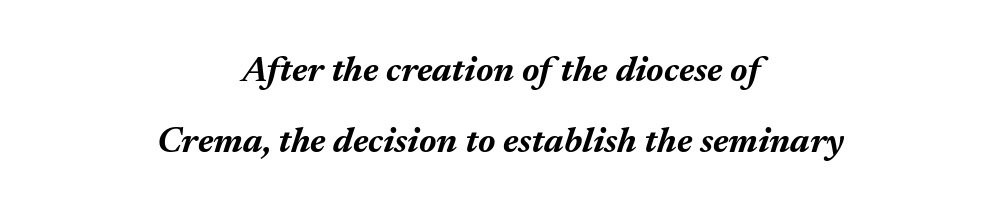
{"italic": "yes", "lean": "right", "slant_degrees": 17, "bold": "yes", "weight": "bold", "width": "normal", "stroke_contrast": "medium", "x_height": "medium", "monospaced": "no", "underline": "no", "align": "center", "line_spacing": "loose", "line_spacing_ratio": 1.98, "letter_spacing": "normal", "letter_spacing_em": 0.0, "glyph_px": 36}
